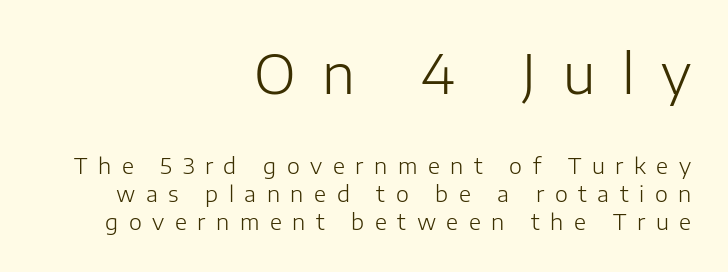
The letters advance in unequal steps, a hallmark of proportional type. Characters follow at a spacing far wider than the type designer built in. Line ends are locked; line starts wander. These glyphs show unthickened strokes, regular width or finer. These lines are composed in type without serifs.
